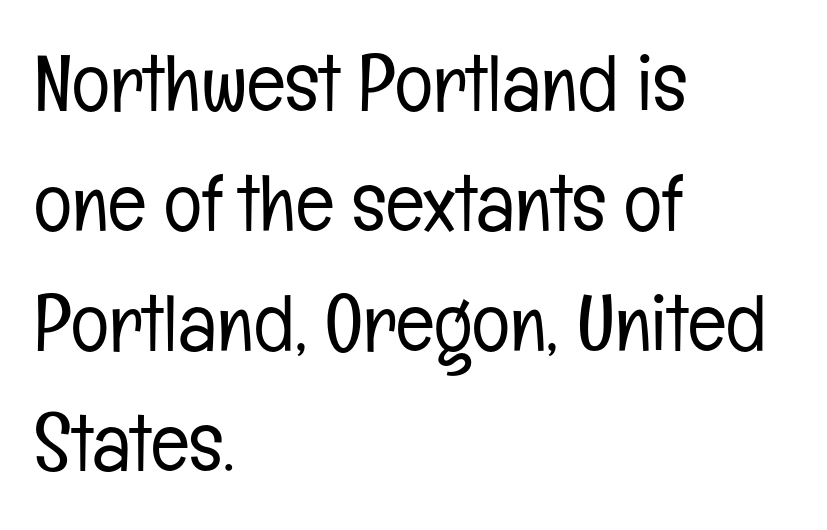
Q: Is the text bold? A: No.
Q: Is the text italic (slanted)? A: No, it is upright.
Q: Is the typeface a serif or a sans-serif typeface? A: Sans-serif.
Q: Is the text underlined? A: No.
Q: How is the paragraph aligned? A: Left-aligned.
Q: Is the spacing between letters normal or unusually wide? A: Normal.
Q: Is the spacing between lines tight, normal or loose? A: Normal.
Q: Width (condensed, normal, or wide)? A: Condensed.
Q: Stroke contrast? A: Low.
Q: x-height? A: Medium.
Q: Monospaced? A: No.
